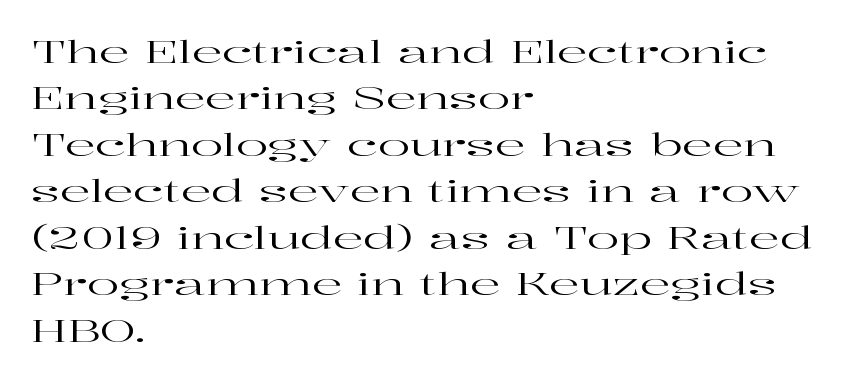
Q: Is the text italic (slanted)? A: No, it is upright.
Q: Is the typeface a serif or a sans-serif typeface? A: Serif.
Q: Is the text underlined? A: No.
Q: How is the paragraph aligned? A: Left-aligned.
Q: Is the spacing between letters normal or unusually wide? A: Normal.
Q: Is the spacing between lines tight, normal or loose? A: Normal.
Q: Width (condensed, normal, or wide)? A: Wide.
Q: Stroke contrast? A: High.
Q: x-height? A: Medium.
Q: Monospaced? A: No.
